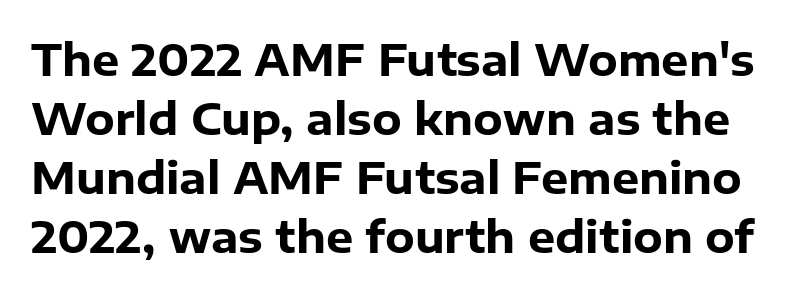
The image shows 43 px heavy sans-serif type, upright; set normal line spacing (1.37x), normal letter spacing, not underlined; low stroke contrast and a medium x-height.
